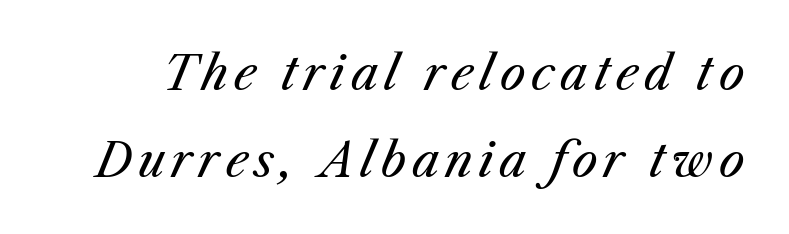
The image shows 46 px regular-weight type, italic (leaning right); set line spacing 1.89x, not underlined; medium stroke contrast and a medium x-height.
